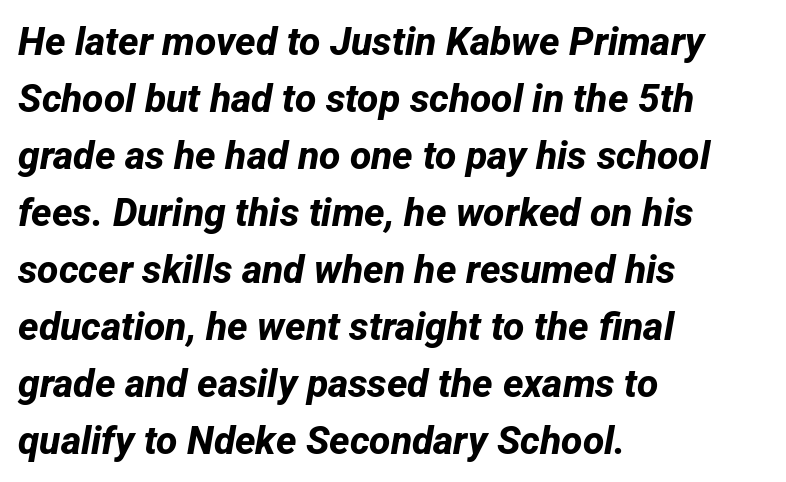
No feet cap the strokes, marking this as sans-serif type. Does the copy run flush right? No — it runs flush left. You could call the tracking neutral — neither tight nor loose. In terms of leading, this rendering sits right in the middle.
